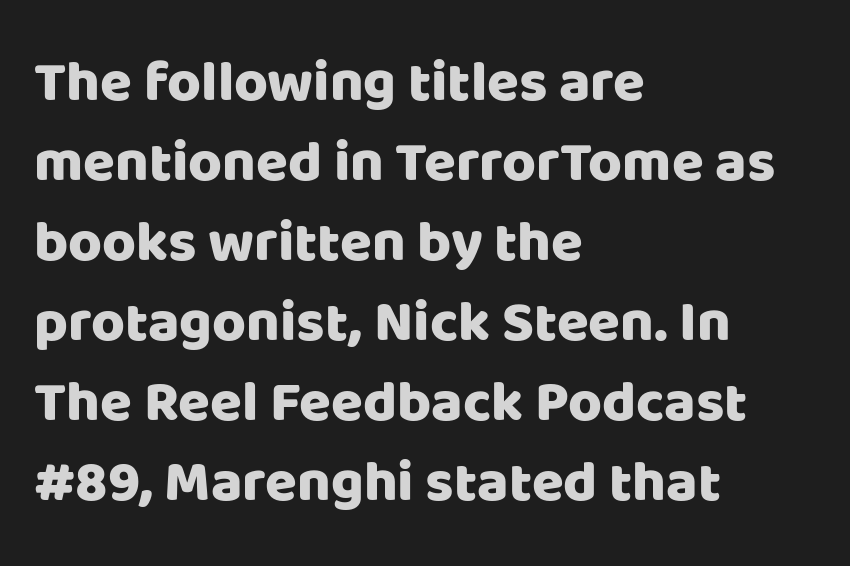
Each letter keeps its own natural width here, so spacing adapts to shape. Between one letter and the next there's only the usual sliver of space. Layout note: lines flush left. Whoever set this chose a conventional vertical rhythm.
